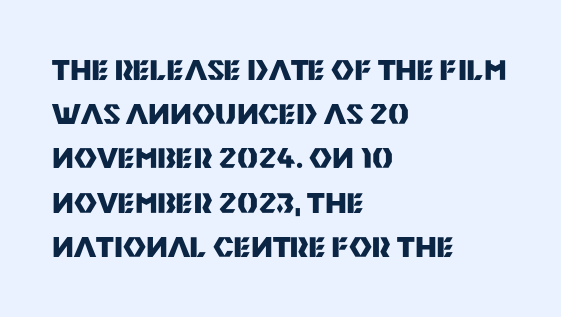
Q: Is the text bold? A: Yes.
Q: Is the text italic (slanted)? A: No, it is upright.
Q: Is the typeface a serif or a sans-serif typeface? A: Sans-serif.
Q: Is the text underlined? A: No.
Q: How is the paragraph aligned? A: Left-aligned.
Q: Is the spacing between letters normal or unusually wide? A: Normal.
Q: Is the spacing between lines tight, normal or loose? A: Normal.
Q: Width (condensed, normal, or wide)? A: Normal.
Q: Stroke contrast? A: Medium.
Q: x-height? A: Large.
Q: Monospaced? A: No.
